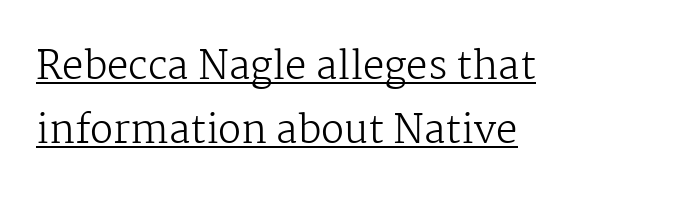
Q: Is the text bold? A: No.
Q: Is the text italic (slanted)? A: No, it is upright.
Q: Is the typeface a serif or a sans-serif typeface? A: Serif.
Q: Is the text underlined? A: Yes.
Q: How is the paragraph aligned? A: Left-aligned.
Q: Is the spacing between letters normal or unusually wide? A: Normal.
Q: Is the spacing between lines tight, normal or loose? A: Normal.
Q: Width (condensed, normal, or wide)? A: Normal.
Q: Stroke contrast? A: Medium.
Q: x-height? A: Medium.
Q: Monospaced? A: No.
